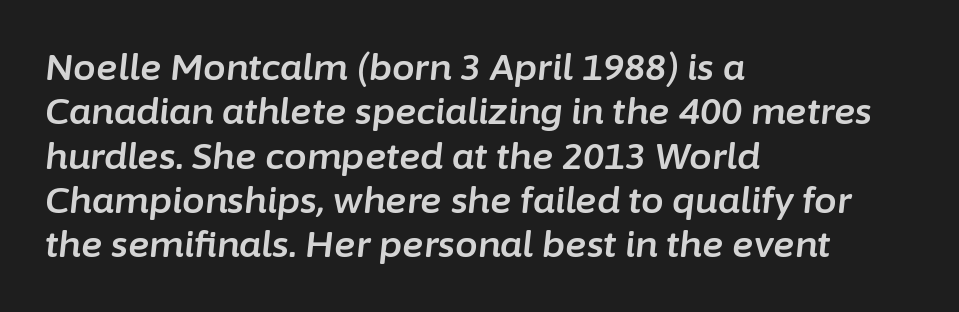
The image shows 36 px text type, italic (leaning right); set left-aligned, line spacing 1.23x, normal letter spacing, not underlined; low stroke contrast and a medium x-height.
